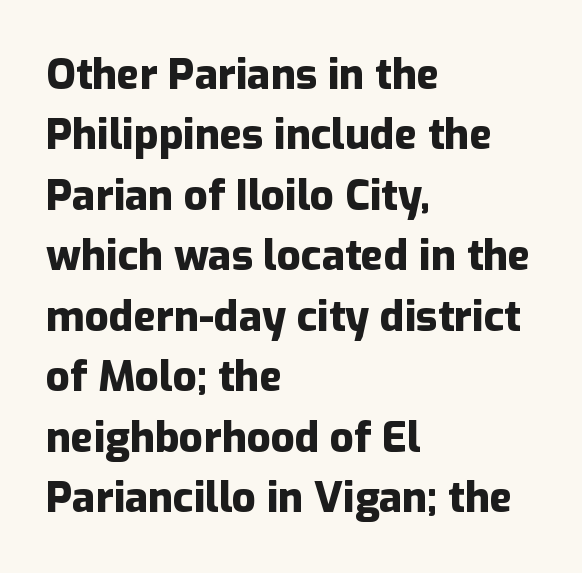
You can tell it's not italic because the verticals are truly vertical. The rag falls on the right side of this text block. The type family on display is of the sans-serif kind. On the weight axis this lands at bold, roughly 700. Descender tails drop into unmarked territory. One glance says typical: line gaps are just what's usual.
